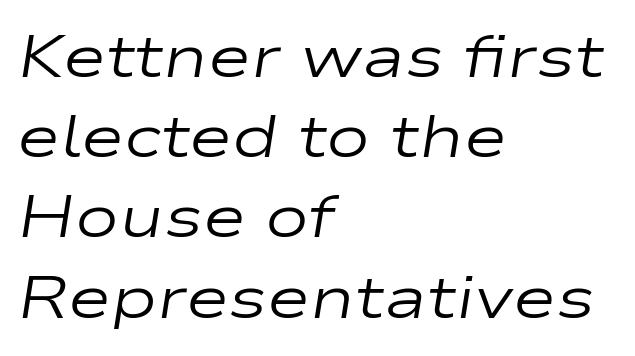
Q: Is the text bold? A: No.
Q: Is the text italic (slanted)? A: Yes, it leans right by about 9 degrees.
Q: Is the text underlined? A: No.
Q: How is the paragraph aligned? A: Left-aligned.
Q: Is the spacing between letters normal or unusually wide? A: Normal.
Q: Is the spacing between lines tight, normal or loose? A: Normal.
Q: Width (condensed, normal, or wide)? A: Wide.
Q: Stroke contrast? A: Low.
Q: x-height? A: Medium.
Q: Monospaced? A: No.
